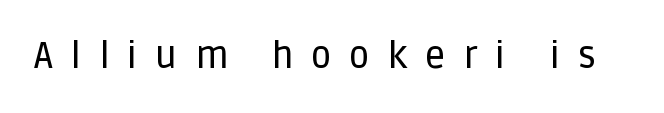
Look at the tracking — it's clearly loosened, letters drifting apart. Does the type have serifs? No, each stem ends abruptly. Descenders are the only things crossing below the line. A typesetter would call this proportional, since set widths differ per character. This is roman type, the default non-slanted kind.
